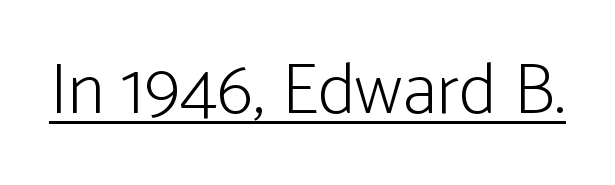
These lines were composed using upright roman letters. Weight: not bold — regular or lighter. Font category for this specimen: sans-serif. The lettering is marked with a stroke running underneath it. Note the varied advance widths — an 'i' is clearly narrower than an 'm'. The passage shown has conventional tracking throughout.
